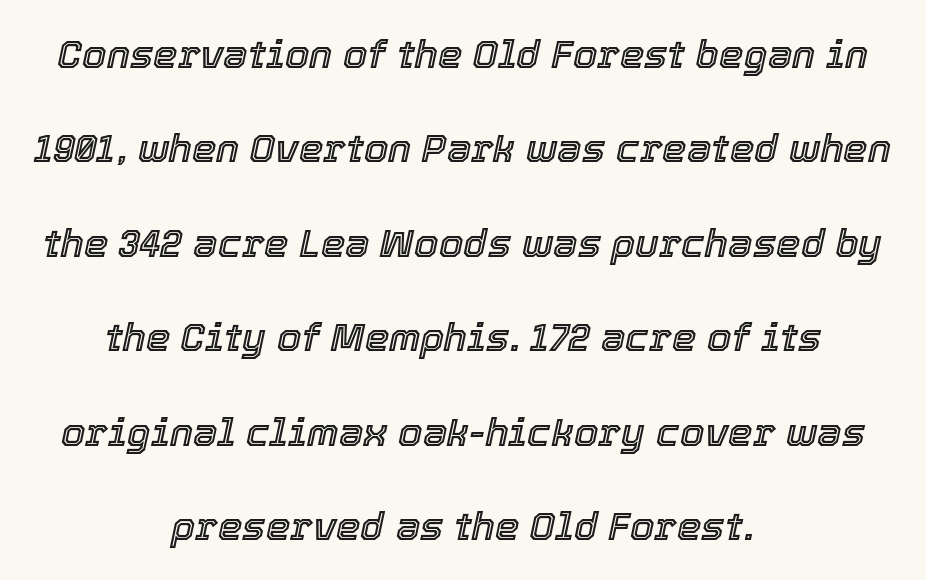
The image shows 39 px text type, italic (leaning right); set centered, loose line spacing (2.42x), normal letter spacing, not underlined; a medium x-height.
